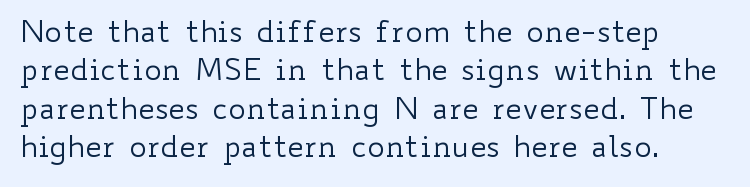
The passage shown is typed in a proportional face where columns would drift. Is this a heavy cut? Hardly; it is regular or lighter. The baseline area is clear. It's the straight-up-and-down kind of type. Observe the ordinary spacing: letters are neighbours, not strangers.
